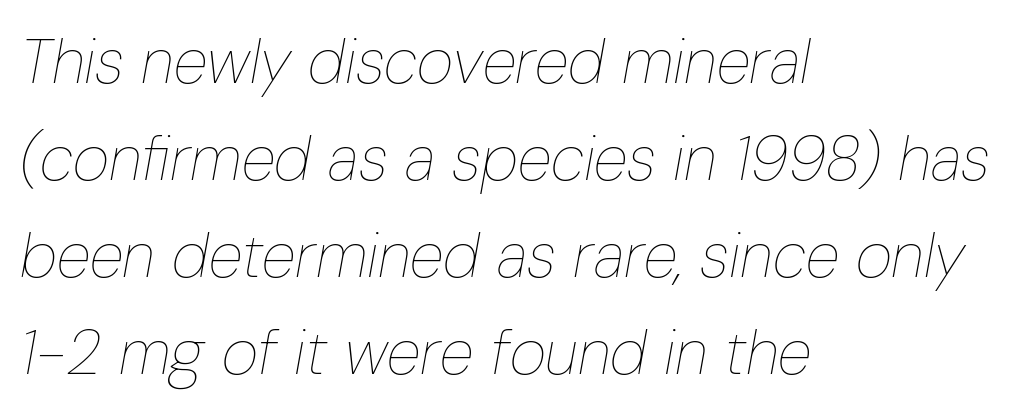
Spacing verdict: proportional, widths tailored to each character. What's the leading like? Ordinary, nothing unusual. Unbolded letterforms with no extra heft. Does the copy run flush right? No — it runs flush left.
